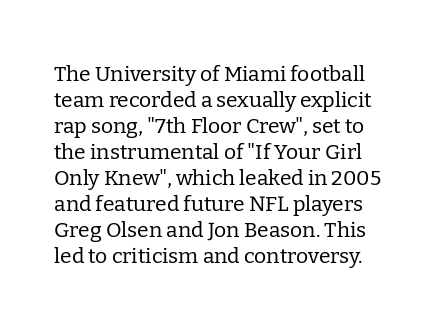
Q: Is the text bold? A: No.
Q: Is the text italic (slanted)? A: No, it is upright.
Q: Is the text underlined? A: No.
Q: Is the spacing between letters normal or unusually wide? A: Normal.
